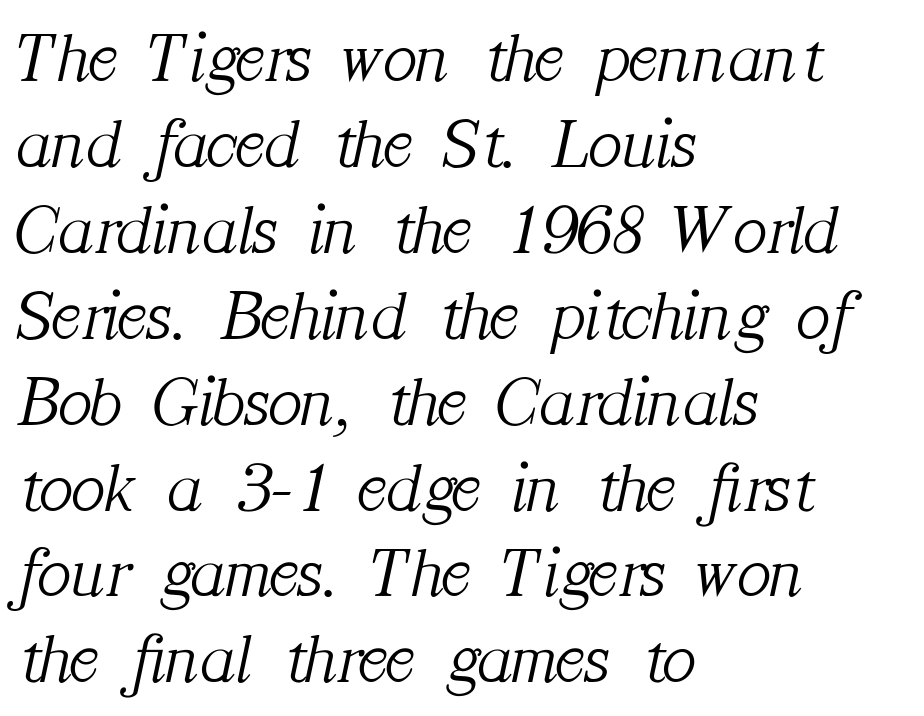
How are the letters spaced? Ordinarily, with no added tracking. An italicized treatment has been applied to the whole sample. Caption: face not bold, strokes unweighted. A bare baseline throughout the passage. All the whitespace from short lines collects on the right. Note the varied advance widths — an 'i' is clearly narrower than an 'm'.
